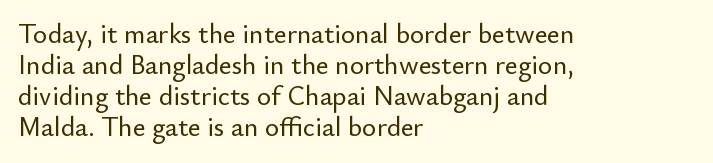
Q: Is the text italic (slanted)? A: No, it is upright.
Q: Is the text underlined? A: No.
Q: How is the paragraph aligned? A: Left-aligned.
Q: Is the spacing between letters normal or unusually wide? A: Normal.
Q: Is the spacing between lines tight, normal or loose? A: Tight.
